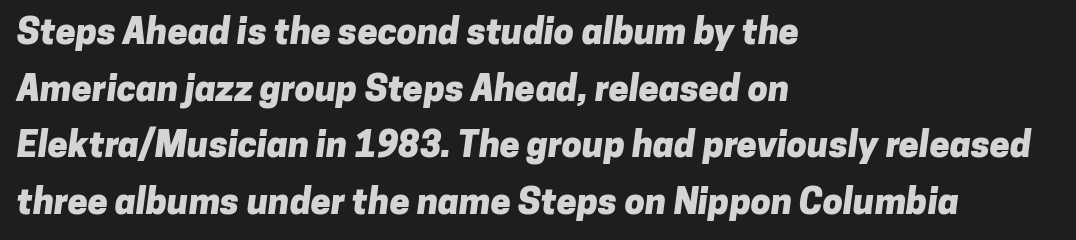
Compared with an ordinary text face, these strokes are far heavier — a full bold. A typesetter would call this proportional, since set widths differ per character. Decoration check: the copy has no underline. Look at the bottom of the vertical strokes: they stop flat, with no serifs.
